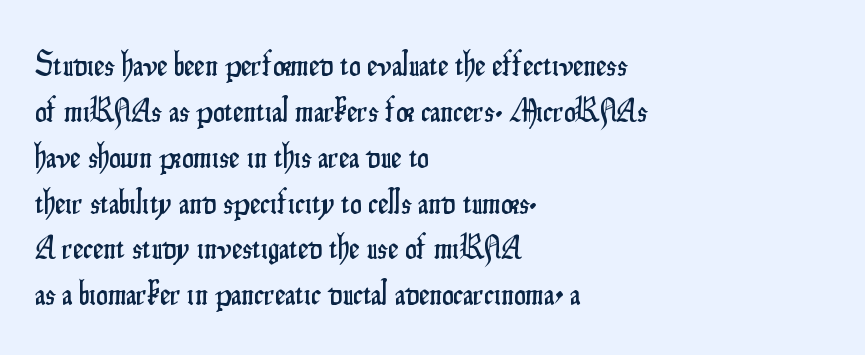
The font's upright variant was chosen for this text. One-word summary of the alignment: left. Are there feet on the stems? There aren't — it's a sans. Each word holds together tightly as a unit, with standard inter-letter gaps. The gap between lines stays unmarked. Summary of vertical rhythm: regular, with standard interline spacing.
